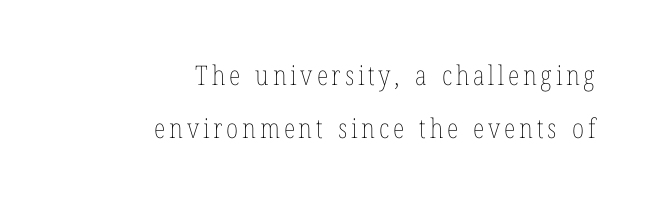
Q: Is the text bold? A: No.
Q: Is the text italic (slanted)? A: No, it is upright.
Q: Is the text underlined? A: No.
Q: How is the paragraph aligned? A: Right-aligned.
Q: Is the spacing between lines tight, normal or loose? A: Loose.
